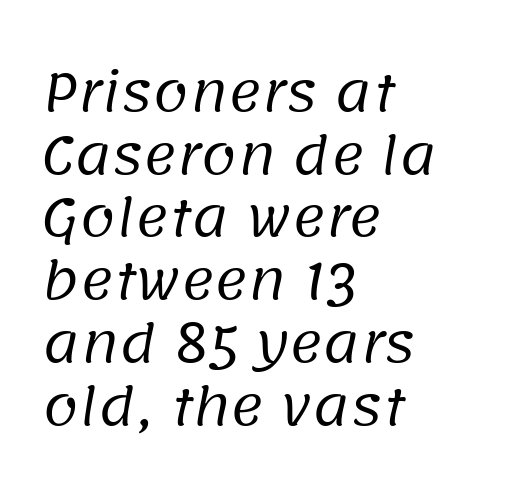
{"serif": "no", "bold": "no", "weight": "regular", "width": "normal", "stroke_contrast": "low", "x_height": "large", "monospaced": "no", "underline": "no", "align": "left", "line_spacing_ratio": 1.23, "letter_spacing": "normal", "letter_spacing_em": 0.0, "glyph_px": 51}
